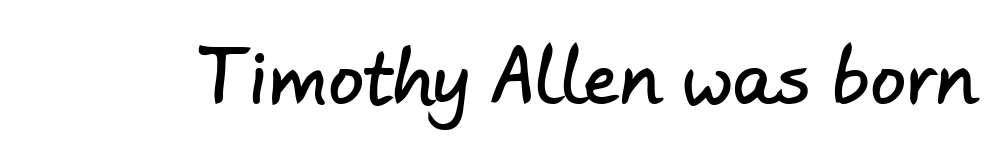
{"serif": "no", "width": "normal", "stroke_contrast": "low", "x_height": "small", "monospaced": "no", "underline": "no", "letter_spacing": "normal", "letter_spacing_em": 0.0, "glyph_px": 71}
